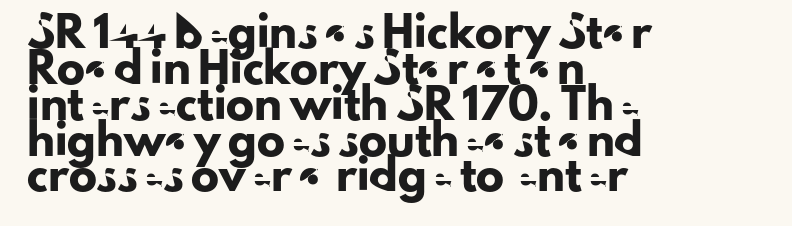
The image shows 28 px sans-serif type, upright; set left-aligned, normal line spacing (1.28x), normal letter spacing, not underlined; low stroke contrast and a small x-height.
